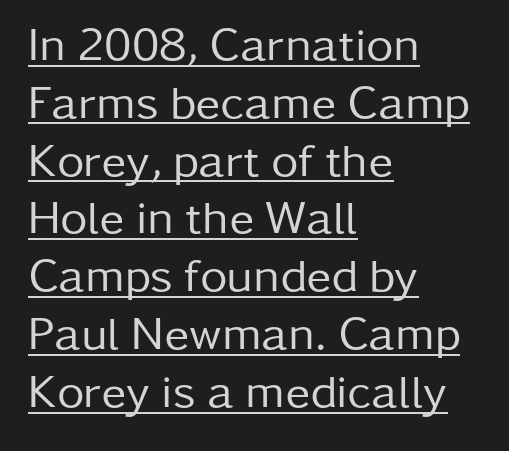
Q: Is the text bold? A: No.
Q: Is the text italic (slanted)? A: No, it is upright.
Q: Is the typeface a serif or a sans-serif typeface? A: Sans-serif.
Q: Is the text underlined? A: Yes.
Q: How is the paragraph aligned? A: Left-aligned.
Q: Is the spacing between letters normal or unusually wide? A: Normal.
Q: Width (condensed, normal, or wide)? A: Normal.
Q: Stroke contrast? A: Low.
Q: x-height? A: Medium.
Q: Monospaced? A: No.
